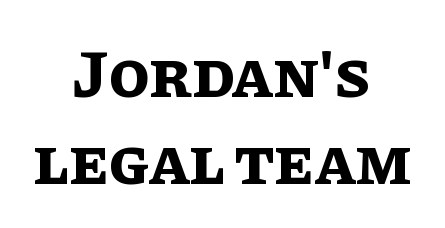
Q: Is the text bold? A: Yes.
Q: Is the text italic (slanted)? A: No, it is upright.
Q: Is the text underlined? A: No.
Q: How is the paragraph aligned? A: Centered.
Q: Is the spacing between letters normal or unusually wide? A: Normal.
Q: Is the spacing between lines tight, normal or loose? A: Normal.
Q: Width (condensed, normal, or wide)? A: Normal.
Q: Stroke contrast? A: Low.
Q: x-height? A: Large.
Q: Monospaced? A: No.
